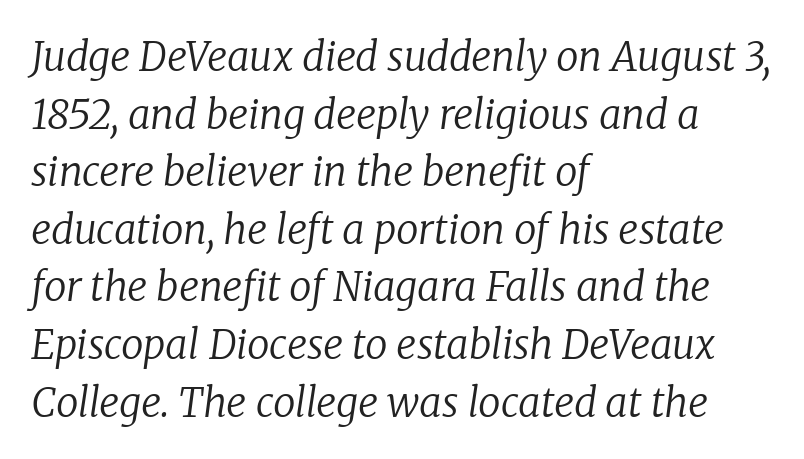
The image shows 40 px regular-weight serif type, italic (leaning right); set left-aligned, normal line spacing (1.44x), normal letter spacing, not underlined; low stroke contrast and a medium x-height.
